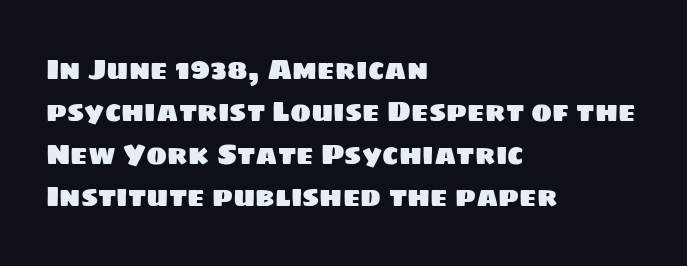
Q: Is the typeface a serif or a sans-serif typeface? A: Sans-serif.
Q: Is the text underlined? A: No.
Q: How is the paragraph aligned? A: Left-aligned.
Q: Is the spacing between letters normal or unusually wide? A: Normal.
Q: Is the spacing between lines tight, normal or loose? A: Normal.
Q: Width (condensed, normal, or wide)? A: Normal.
Q: Stroke contrast? A: Low.
Q: x-height? A: Large.
Q: Monospaced? A: No.
